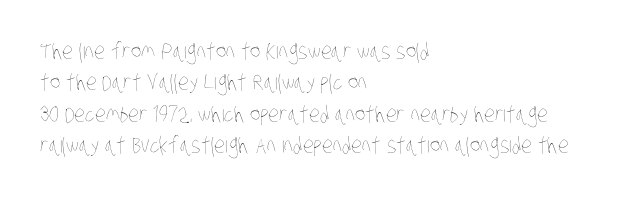
The image shows 22 px text type; set left-aligned, normal line spacing (1.43x), normal letter spacing, not underlined.
